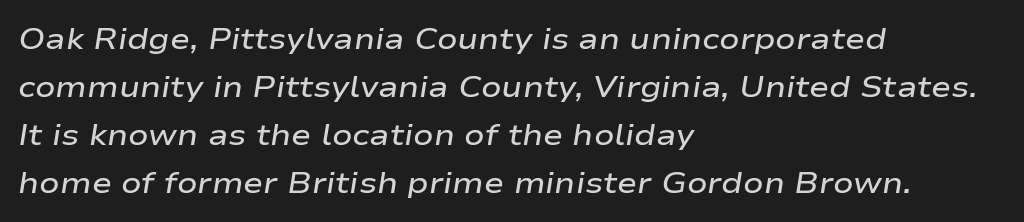
{"italic": "yes", "lean": "right", "slant_degrees": 9, "bold": "semi", "weight": "semibold", "width": "wide", "stroke_contrast": "low", "x_height": "medium", "monospaced": "no", "underline": "no", "align": "left", "line_spacing": "normal", "line_spacing_ratio": 1.6, "letter_spacing": "normal", "letter_spacing_em": 0.0, "glyph_px": 30}
